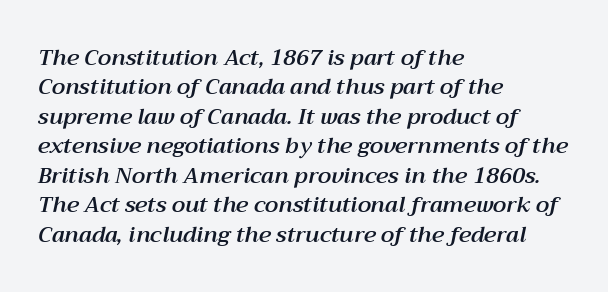
The setting favours the left margin, as ordinary paragraphs usually do. What's the leading like? Ordinary, nothing unusual. Between one letter and the next there's only the usual sliver of space. It's the slanting kind of type. A bare baseline throughout the passage.
